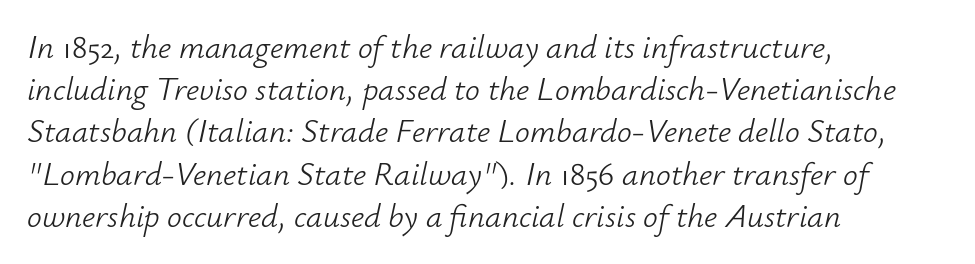
The image shows 33 px light type, italic (leaning right); set left-aligned, normal line spacing (1.28x), normal letter spacing, not underlined; low stroke contrast and a small x-height.
